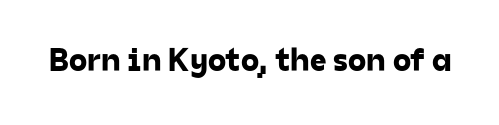
{"serif": "no", "width": "normal", "stroke_contrast": "low", "x_height": "medium", "monospaced": "no", "underline": "no", "letter_spacing": "normal", "letter_spacing_em": 0.0, "glyph_px": 33}
